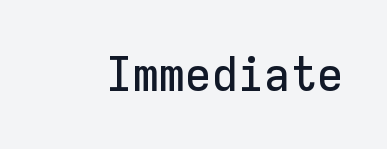
The image shows 48 px sans-serif type, upright, monospaced; set normal letter spacing, not underlined; low stroke contrast and a medium x-height.
